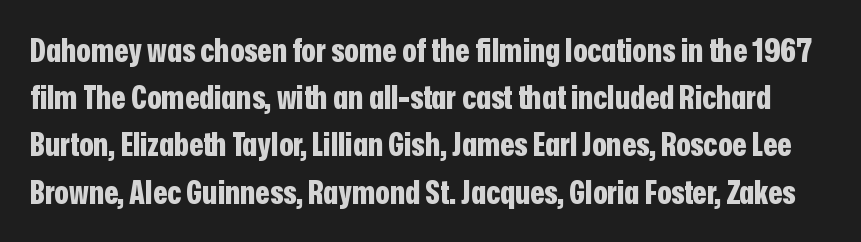
{"serif": "no", "italic": "no", "bold": "yes", "weight": "bold", "width": "condensed", "stroke_contrast": "low", "x_height": "medium", "monospaced": "no", "underline": "no", "line_spacing": "normal", "line_spacing_ratio": 1.43, "letter_spacing": "normal", "letter_spacing_em": 0.0, "glyph_px": 33}
